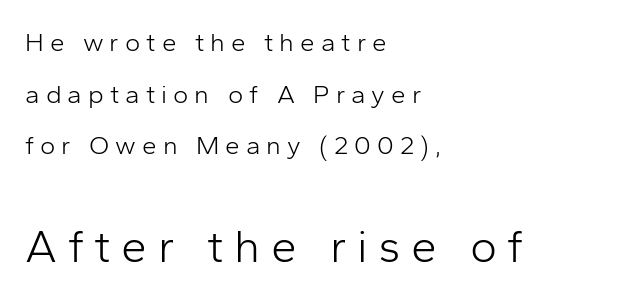
{"serif": "no", "italic": "no", "bold": "no", "weight": "light", "width": "normal", "stroke_contrast": "low", "x_height": "medium", "monospaced": "no", "underline": "no", "align": "left", "line_spacing": "loose", "line_spacing_ratio": 1.99, "letter_spacing": "wide", "letter_spacing_em": 0.23, "larger_block": "second", "size_ratio": 1.77, "glyph_px": 46}
